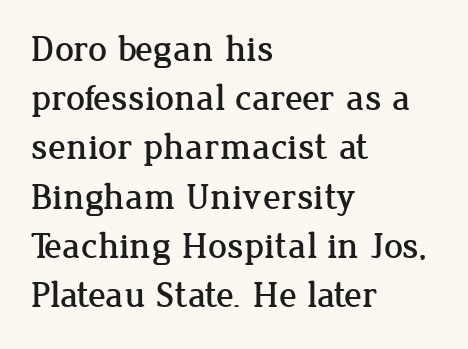
The image shows 37 px serif type, upright; set left-aligned, normal line spacing (1.33x), normal letter spacing, not underlined; low stroke contrast and a medium x-height.
